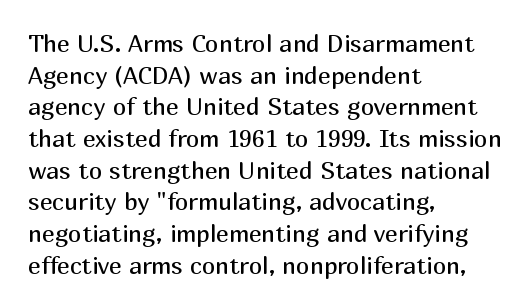
{"italic": "no", "bold": "no", "underline": "no", "align": "left", "line_spacing": "normal", "line_spacing_ratio": 1.32, "letter_spacing": "normal", "letter_spacing_em": 0.0, "glyph_px": 24}
